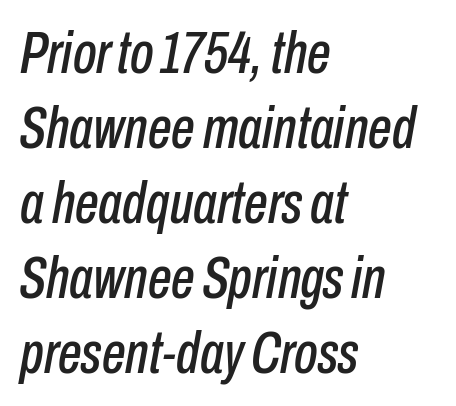
Q: Is the text italic (slanted)? A: Yes, it leans right by about 10 degrees.
Q: Is the text underlined? A: No.
Q: How is the paragraph aligned? A: Left-aligned.
Q: Is the spacing between letters normal or unusually wide? A: Normal.
Q: Is the spacing between lines tight, normal or loose? A: Normal.
Q: Width (condensed, normal, or wide)? A: Condensed.
Q: Stroke contrast? A: Low.
Q: x-height? A: Medium.
Q: Monospaced? A: No.
